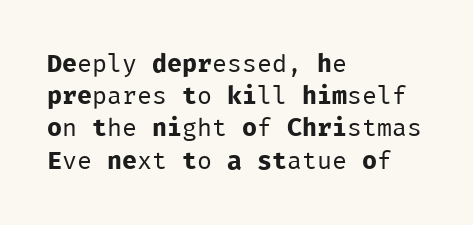
These lines keep a tight, regular rhythm from letter to letter. This sample is left-justified, so line endings fall wherever the words run out. The space between consecutive lines is moderate. Do the letters lean? They stand straight. The passage shown is not underscored anywhere. Stems and bowls with no extra thickness — not bold.
